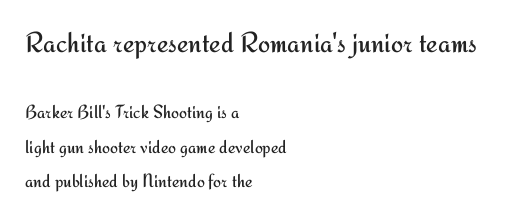
The image shows 29 px regular-weight sans-serif type, upright; set left-aligned, line spacing 1.8x, normal letter spacing, not underlined; the first (top) block is 1.53x larger; medium stroke contrast and a small x-height.
